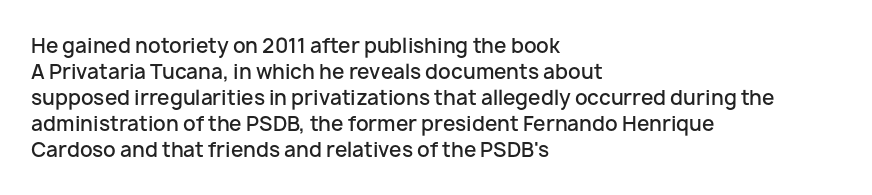
The image shows 20 px text type, upright; set left-aligned, normal line spacing (1.3x), normal letter spacing, not underlined.
